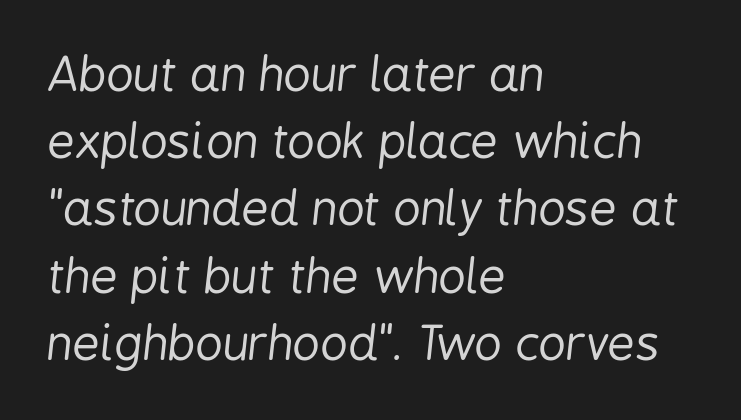
{"italic": "yes", "lean": "right", "slant_degrees": 6, "bold": "no", "weight": "regular", "width": "condensed", "stroke_contrast": "low", "x_height": "medium", "monospaced": "no", "underline": "no", "align": "left", "line_spacing": "normal", "line_spacing_ratio": 1.4, "letter_spacing": "normal", "letter_spacing_em": 0.0, "glyph_px": 48}
